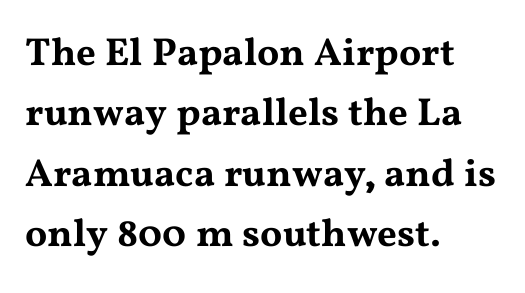
{"serif": "yes", "italic": "no", "width": "wide", "stroke_contrast": "medium", "x_height": "medium", "monospaced": "no", "underline": "no", "align": "left", "line_spacing": "normal", "line_spacing_ratio": 1.55, "letter_spacing": "normal", "letter_spacing_em": 0.0, "glyph_px": 39}
